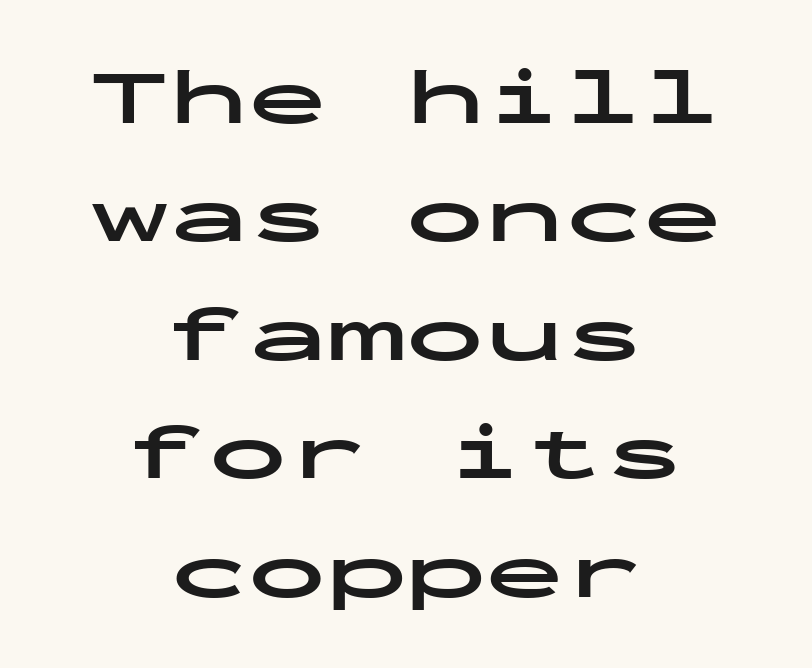
Q: Is the text bold? A: Yes.
Q: Is the text italic (slanted)? A: No, it is upright.
Q: Is the typeface a serif or a sans-serif typeface? A: Sans-serif.
Q: Is the text underlined? A: No.
Q: How is the paragraph aligned? A: Centered.
Q: Is the spacing between letters normal or unusually wide? A: Normal.
Q: Is the spacing between lines tight, normal or loose? A: Normal.
Q: Width (condensed, normal, or wide)? A: Wide.
Q: Stroke contrast? A: Low.
Q: x-height? A: Medium.
Q: Monospaced? A: Yes.
